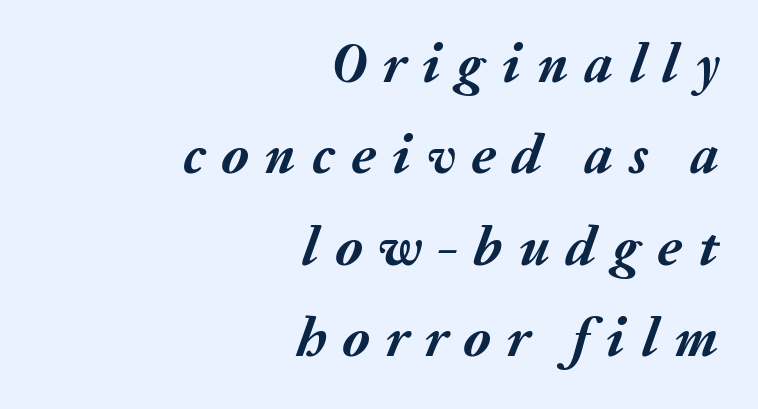
The image shows 56 px semibold type, italic (leaning right); set right-aligned, normal line spacing (1.63x), unusually wide letter spacing (+0.29 em), not underlined; medium stroke contrast and a medium x-height.
